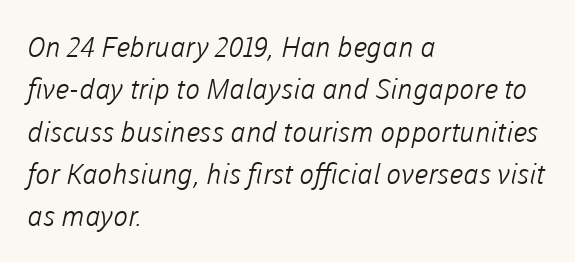
{"serif": "no", "bold": "no", "weight": "light", "width": "normal", "stroke_contrast": "low", "x_height": "medium", "monospaced": "no", "underline": "no", "align": "left", "line_spacing": "normal", "line_spacing_ratio": 1.51, "letter_spacing": "normal", "letter_spacing_em": 0.0, "glyph_px": 28}
